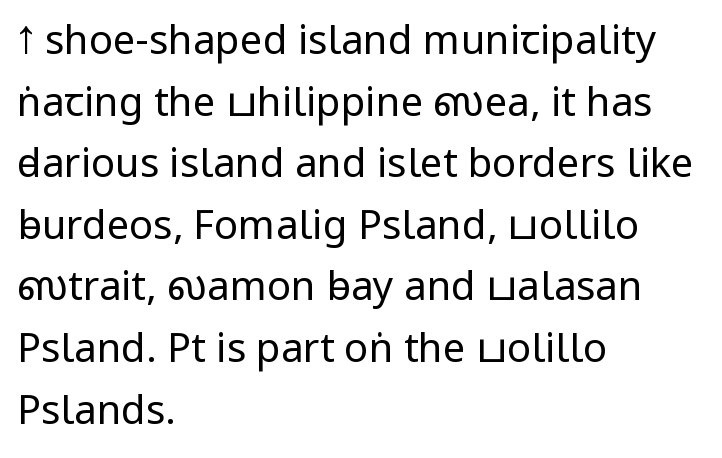
The image shows 40 px regular-weight, condensed sans-serif type, upright; set left-aligned, normal line spacing (1.54x), normal letter spacing, not underlined; low stroke contrast and a large x-height.
